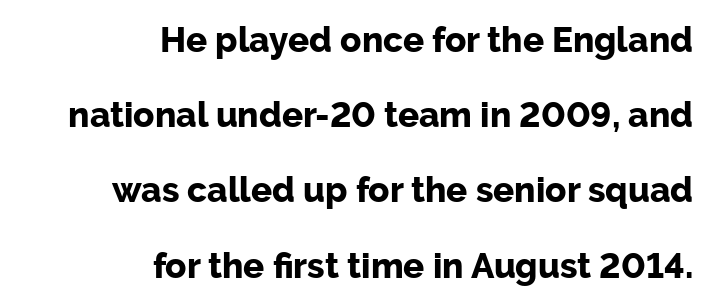
The image shows 35 px bold sans-serif type, upright; set right-aligned, loose line spacing (2.15x), normal letter spacing, not underlined; low stroke contrast and a medium x-height.
